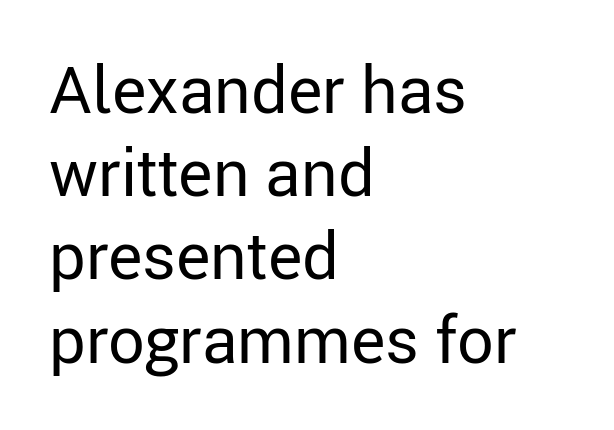
Q: Is the text bold? A: No.
Q: Is the text italic (slanted)? A: No, it is upright.
Q: Is the typeface a serif or a sans-serif typeface? A: Sans-serif.
Q: Is the text underlined? A: No.
Q: How is the paragraph aligned? A: Left-aligned.
Q: Is the spacing between letters normal or unusually wide? A: Normal.
Q: Is the spacing between lines tight, normal or loose? A: Normal.
Q: Width (condensed, normal, or wide)? A: Normal.
Q: Stroke contrast? A: Low.
Q: x-height? A: Medium.
Q: Monospaced? A: No.
